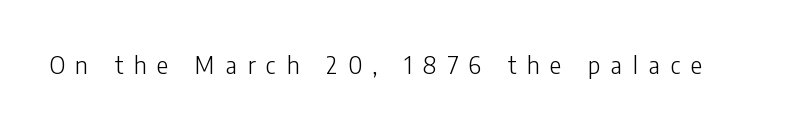
The image shows 24 px text type, upright; set unusually wide letter spacing (+0.45 em), not underlined.
